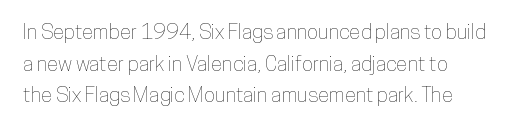
The typography opts for an upright posture over an oblique one. Between one letter and the next there's only the usual sliver of space. Evenly set lines give the paragraph a standard silhouette. The space directly below the letters is spotless.
